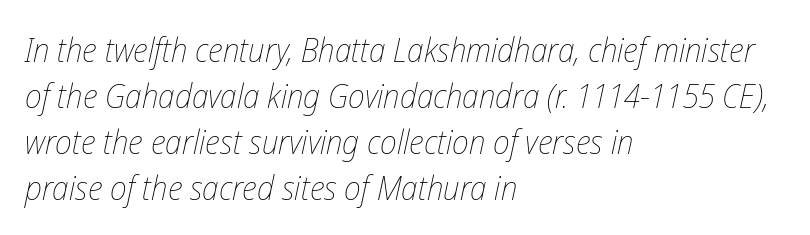
This block has exactly the height ordinary leading produces. Character widths vary here, with narrow letters taking less room than wide ones. The face looks like a standard text weight, possibly lighter. The gap between lines stays unmarked. This rendering leaves character spacing at its baseline value.
